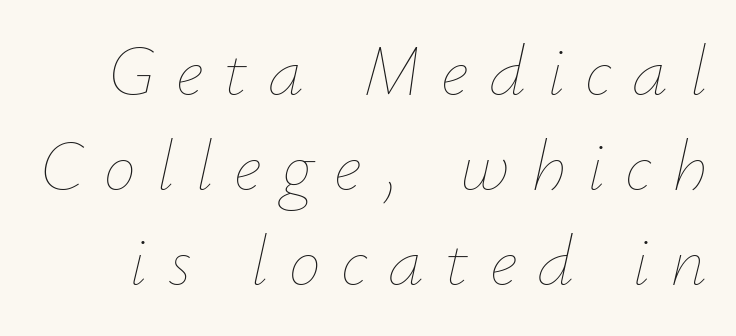
{"italic": "yes", "lean": "right", "slant_degrees": 12, "bold": "no", "weight": "thin", "width": "normal", "stroke_contrast": "low", "x_height": "small", "monospaced": "no", "underline": "no", "line_spacing": "normal", "line_spacing_ratio": 1.32, "letter_spacing": "wide", "letter_spacing_em": 0.29, "glyph_px": 72}
